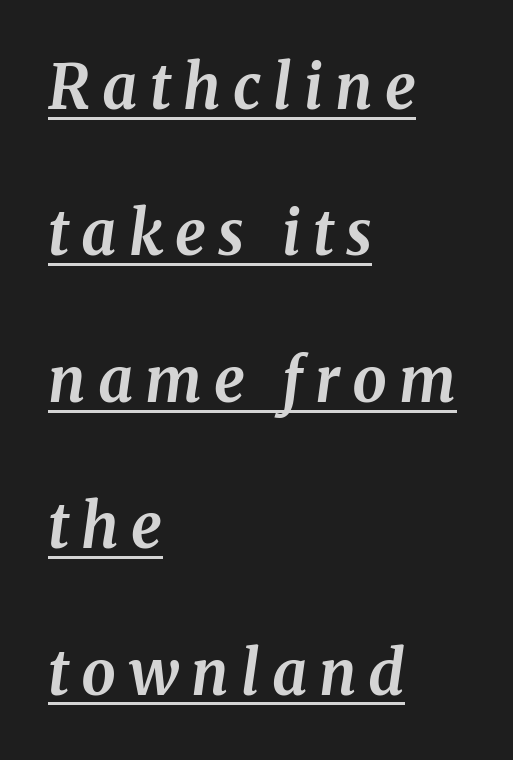
Q: Is the text bold? A: Yes.
Q: Is the text italic (slanted)? A: Yes, it leans right by about 8 degrees.
Q: Is the typeface a serif or a sans-serif typeface? A: Serif.
Q: Is the text underlined? A: Yes.
Q: How is the paragraph aligned? A: Left-aligned.
Q: Is the spacing between letters normal or unusually wide? A: Unusually wide.
Q: Is the spacing between lines tight, normal or loose? A: Loose.
Q: Width (condensed, normal, or wide)? A: Normal.
Q: Stroke contrast? A: Medium.
Q: x-height? A: Medium.
Q: Monospaced? A: No.
